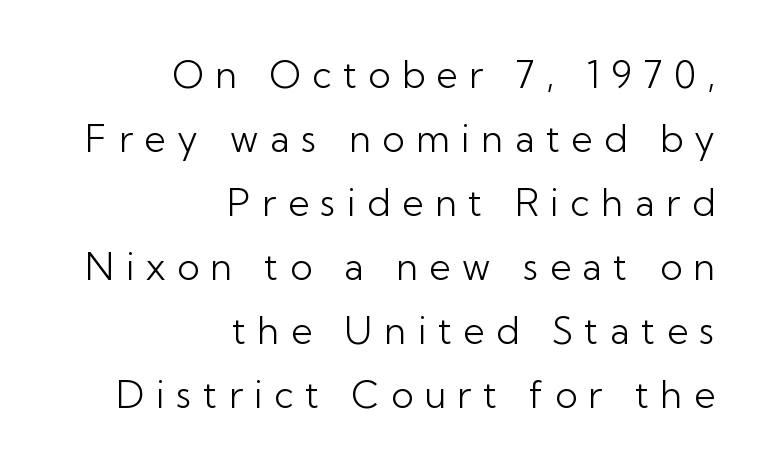
These lines are composed in type without serifs. Substantial extra tracking has been applied to these lines. A light-to-regular cut is what we see here. Underline: absent. Designer's note — italics off, roman on.
